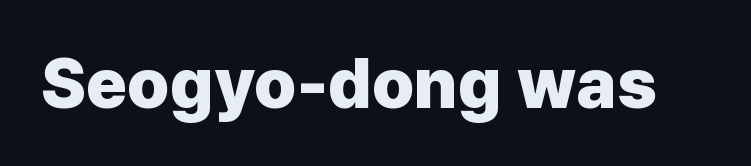
{"serif": "no", "italic": "no", "bold": "yes", "weight": "heavy", "width": "normal", "stroke_contrast": "low", "x_height": "medium", "monospaced": "no", "underline": "no", "letter_spacing": "normal", "letter_spacing_em": 0.0, "glyph_px": 70}
